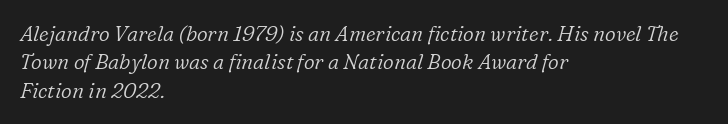
{"italic": "yes", "lean": "right", "slant_degrees": 16, "bold": "no", "underline": "no", "align": "left", "line_spacing": "normal", "line_spacing_ratio": 1.35, "letter_spacing": "normal", "letter_spacing_em": 0.0, "glyph_px": 21}
